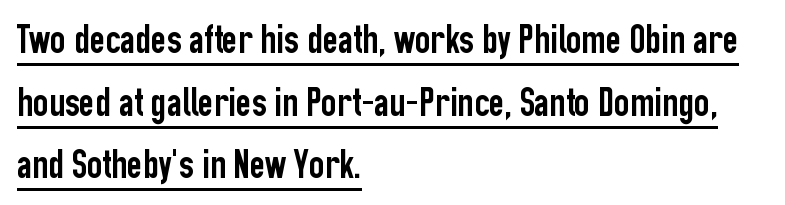
The image shows 42 px condensed sans-serif type, upright; set left-aligned, normal line spacing (1.49x), normal letter spacing, underlined; low stroke contrast and a medium x-height.
